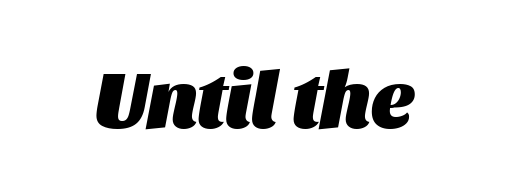
{"italic": "yes", "lean": "right", "slant_degrees": 11, "bold": "yes", "weight": "heavy", "width": "normal", "stroke_contrast": "medium", "x_height": "large", "monospaced": "no", "underline": "no", "letter_spacing": "normal", "letter_spacing_em": 0.0, "glyph_px": 80}
